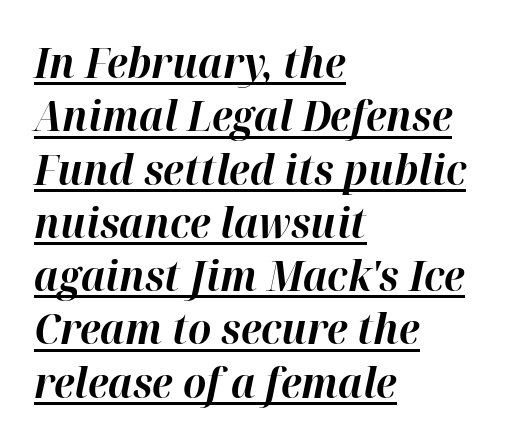
Q: Is the text bold? A: Yes.
Q: Is the text italic (slanted)? A: Yes, it leans right by about 12 degrees.
Q: Is the text underlined? A: Yes.
Q: How is the paragraph aligned? A: Left-aligned.
Q: Is the spacing between letters normal or unusually wide? A: Normal.
Q: Is the spacing between lines tight, normal or loose? A: Normal.
Q: Width (condensed, normal, or wide)? A: Normal.
Q: Stroke contrast? A: High.
Q: x-height? A: Medium.
Q: Monospaced? A: No.
